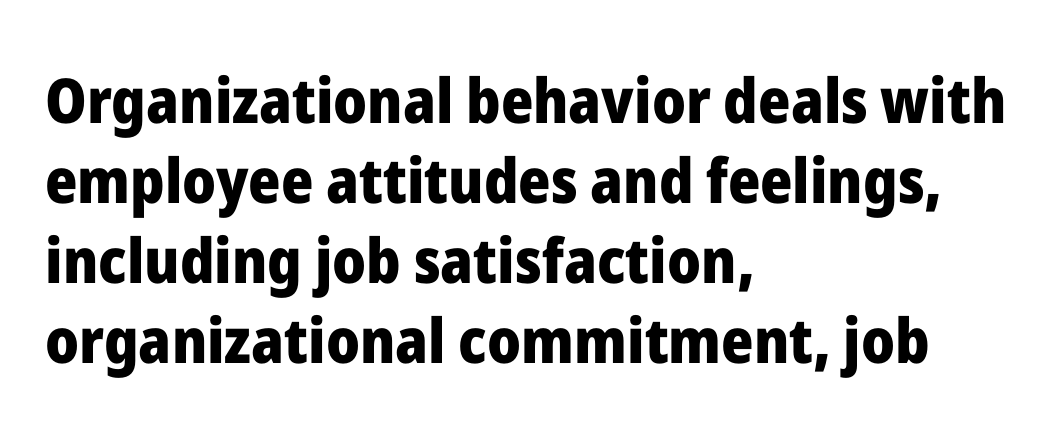
Q: Is the text bold? A: Yes.
Q: Is the text italic (slanted)? A: No, it is upright.
Q: Is the typeface a serif or a sans-serif typeface? A: Sans-serif.
Q: Is the text underlined? A: No.
Q: How is the paragraph aligned? A: Left-aligned.
Q: Is the spacing between letters normal or unusually wide? A: Normal.
Q: Is the spacing between lines tight, normal or loose? A: Normal.
Q: Width (condensed, normal, or wide)? A: Normal.
Q: Stroke contrast? A: Low.
Q: x-height? A: Medium.
Q: Monospaced? A: No.
